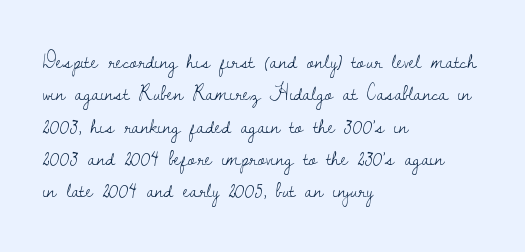
Does extra space separate the letters? No, they use regular spacing. Compared with a typical body face, this is equally light or lighter still. Casual observation: everything's shoved over to the left. This sample keeps an unexceptional amount of space between lines.
